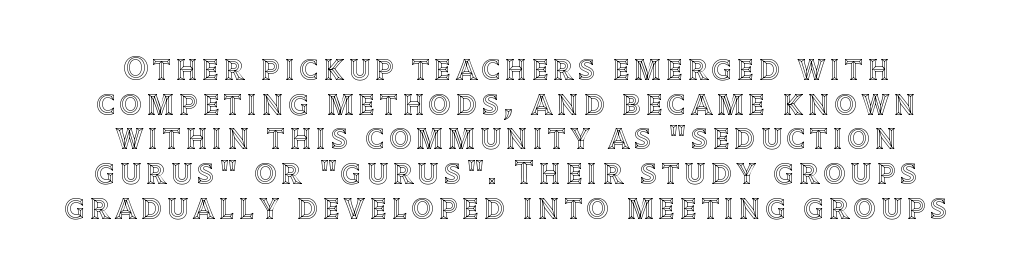
{"italic": "no", "width": "normal", "x_height": "large", "monospaced": "no", "underline": "no", "align": "center", "line_spacing": "tight", "line_spacing_ratio": 1.02, "glyph_px": 34}
